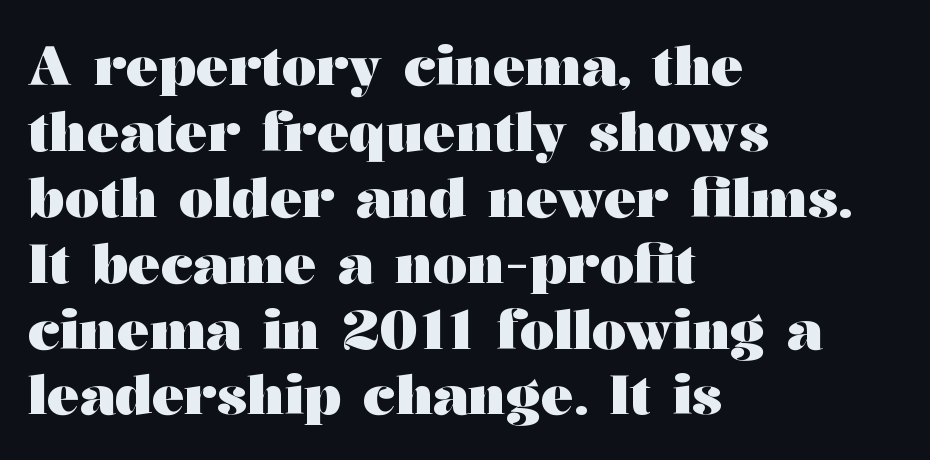
{"serif": "yes", "italic": "no", "bold": "yes", "weight": "heavy", "width": "wide", "stroke_contrast": "medium", "x_height": "medium", "monospaced": "no", "underline": "no", "align": "left", "line_spacing_ratio": 1.22, "letter_spacing": "normal", "letter_spacing_em": 0.0, "glyph_px": 54}
